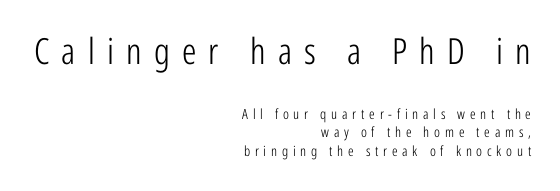
The image shows 36 px light, condensed sans-serif type, upright; set right-aligned, normal line spacing (1.31x), unusually wide letter spacing (+0.34 em), not underlined; the first (top) block is 2.57x larger; low stroke contrast and a medium x-height.
